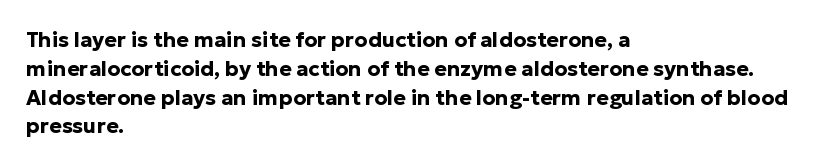
Q: Is the text bold? A: Yes.
Q: Is the text italic (slanted)? A: No, it is upright.
Q: Is the text underlined? A: No.
Q: How is the paragraph aligned? A: Left-aligned.
Q: Is the spacing between letters normal or unusually wide? A: Normal.
Q: Is the spacing between lines tight, normal or loose? A: Normal.
